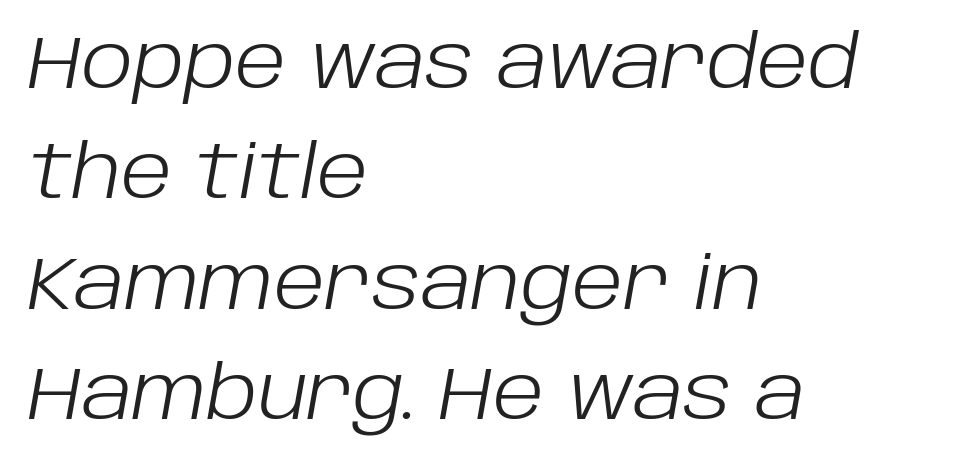
{"italic": "yes", "lean": "right", "slant_degrees": 10, "bold": "no", "weight": "light", "width": "normal", "stroke_contrast": "low", "x_height": "large", "monospaced": "no", "underline": "no", "align": "left", "line_spacing": "normal", "line_spacing_ratio": 1.49, "letter_spacing": "normal", "letter_spacing_em": 0.0, "glyph_px": 74}
